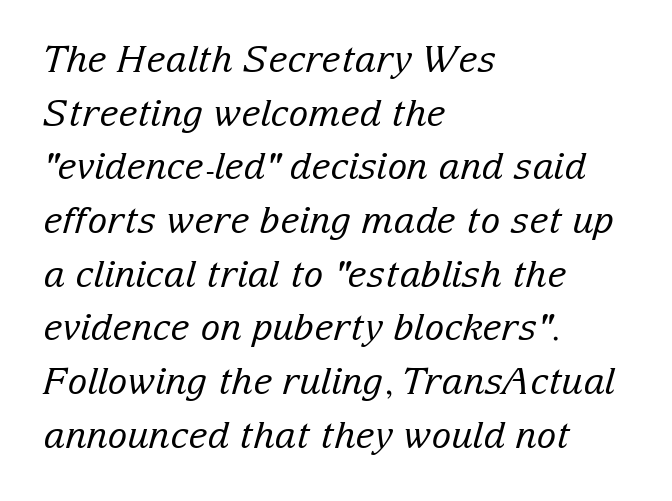
{"serif": "yes", "italic": "yes", "lean": "right", "slant_degrees": 15, "bold": "no", "weight": "regular", "width": "normal", "stroke_contrast": "low", "x_height": "medium", "monospaced": "no", "underline": "no", "align": "left", "line_spacing": "normal", "line_spacing_ratio": 1.45, "letter_spacing": "normal", "letter_spacing_em": 0.0, "glyph_px": 37}
